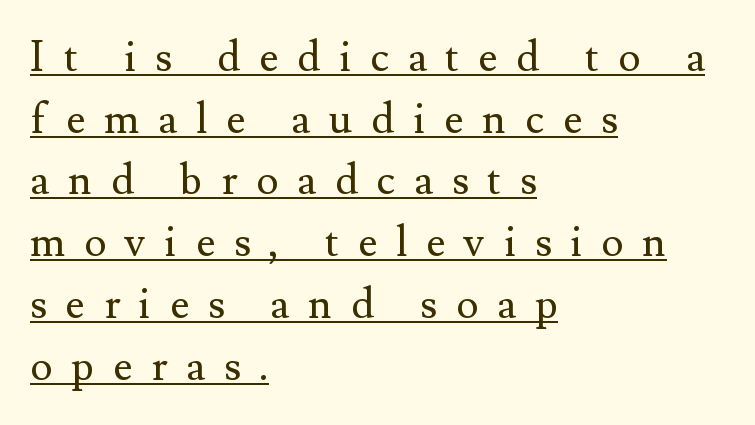
{"serif": "yes", "italic": "no", "bold": "no", "weight": "regular", "width": "normal", "stroke_contrast": "medium", "x_height": "small", "monospaced": "no", "underline": "yes", "align": "left", "line_spacing": "normal", "line_spacing_ratio": 1.47, "letter_spacing": "wide", "letter_spacing_em": 0.45, "glyph_px": 42}
